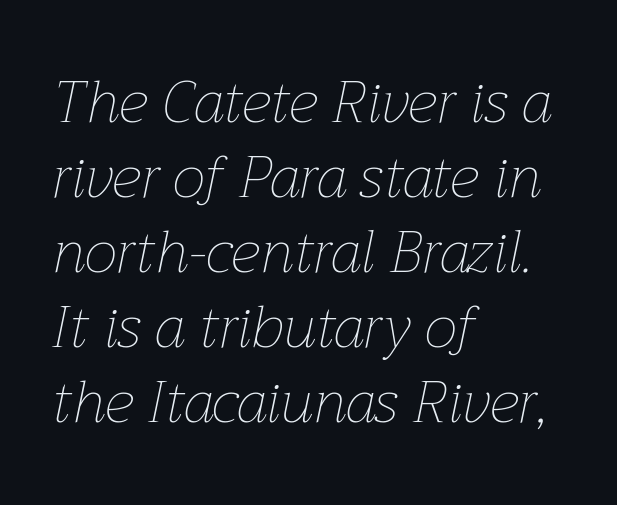
The image shows 59 px thin type, italic (leaning right); set left-aligned, normal line spacing (1.27x), normal letter spacing, not underlined; low stroke contrast and a medium x-height.
